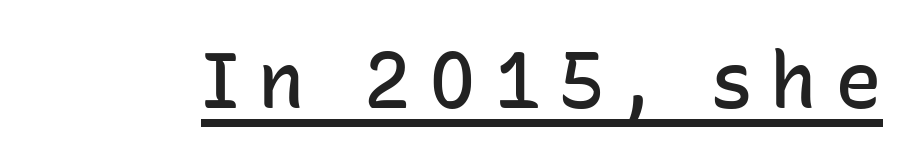
Q: Is the text bold? A: Semi-bold.
Q: Is the text italic (slanted)? A: No, it is upright.
Q: Is the typeface a serif or a sans-serif typeface? A: Sans-serif.
Q: Is the text underlined? A: Yes.
Q: Is the spacing between letters normal or unusually wide? A: Unusually wide.
Q: Width (condensed, normal, or wide)? A: Normal.
Q: Stroke contrast? A: Low.
Q: x-height? A: Medium.
Q: Monospaced? A: No.
